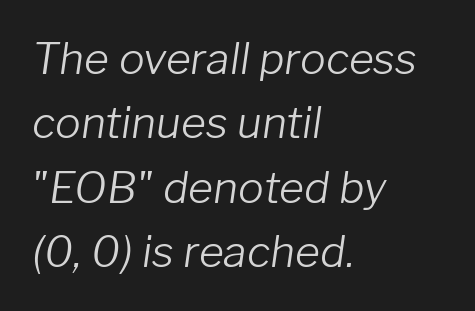
The baseline area is clear. Short and long lines alike share a common starting point at left. The typesetting does not lean heavy: it is not bold. The face used here is proportionally spaced, like ordinary book or web type. A typesetter would call this leading conventional body-copy spacing.
